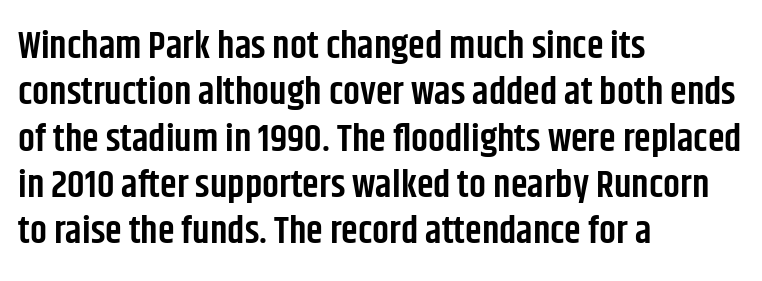
Q: Is the text bold? A: Semi-bold.
Q: Is the text italic (slanted)? A: No, it is upright.
Q: Is the typeface a serif or a sans-serif typeface? A: Sans-serif.
Q: Is the text underlined? A: No.
Q: How is the paragraph aligned? A: Left-aligned.
Q: Is the spacing between letters normal or unusually wide? A: Normal.
Q: Width (condensed, normal, or wide)? A: Condensed.
Q: Stroke contrast? A: Low.
Q: x-height? A: Large.
Q: Monospaced? A: No.
